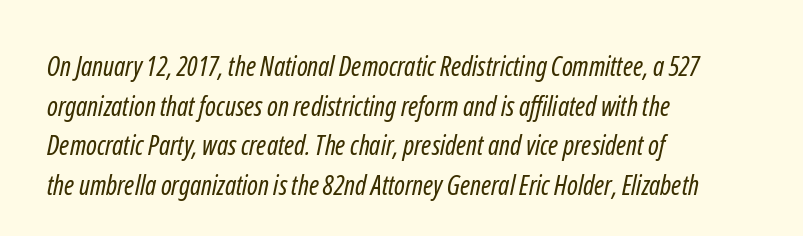
{"bold": "no", "underline": "no", "align": "left", "line_spacing": "normal", "line_spacing_ratio": 1.47, "letter_spacing": "normal", "letter_spacing_em": 0.0, "glyph_px": 27}
